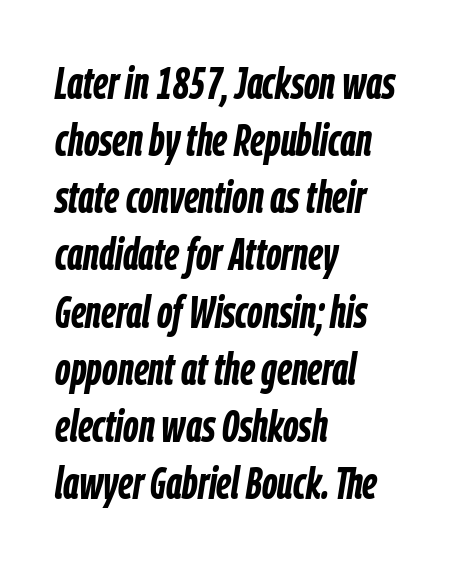
The sample has been set heavy, in full bold. The compositor pushed each line to the left boundary. The glyphs look as if they've been sheared to an angle. Think of a printed novel: that variable character pitch is what you see here.
